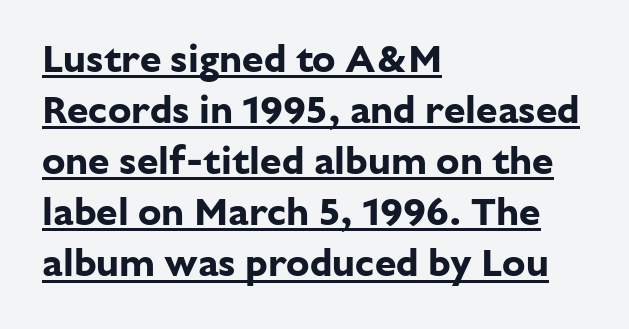
{"serif": "no", "italic": "no", "bold": "yes", "weight": "bold", "width": "normal", "stroke_contrast": "low", "x_height": "medium", "monospaced": "no", "underline": "yes", "align": "left", "line_spacing": "normal", "line_spacing_ratio": 1.31, "letter_spacing": "normal", "letter_spacing_em": 0.0, "glyph_px": 39}
